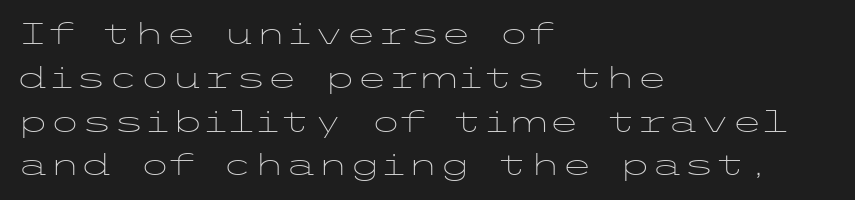
{"serif": "no", "italic": "no", "bold": "no", "weight": "light", "width": "wide", "stroke_contrast": "low", "x_height": "medium", "underline": "no", "align": "left", "line_spacing": "normal", "line_spacing_ratio": 1.51, "letter_spacing": "normal", "letter_spacing_em": 0.0, "glyph_px": 29}
